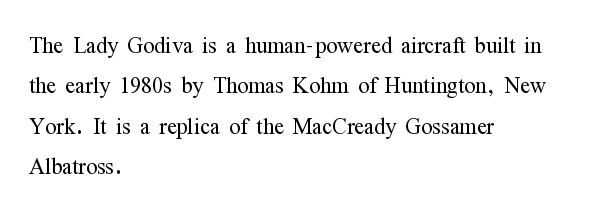
{"serif": "yes", "italic": "no", "bold": "no", "weight": "light", "width": "condensed", "stroke_contrast": "medium", "x_height": "medium", "monospaced": "no", "underline": "no", "align": "left", "line_spacing": "normal", "line_spacing_ratio": 1.39, "letter_spacing": "normal", "letter_spacing_em": 0.0, "glyph_px": 29}
